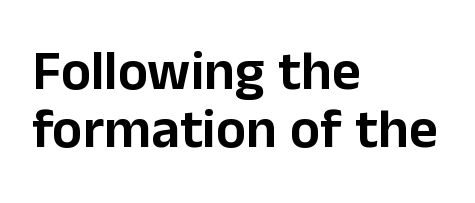
This sample has the flowing, uneven cadence of proportional lettering. Honestly, the letter spacing is just normal — you wouldn't notice it. The rendering anchors every line to the left-hand side. A typesetter would call this leading minimal, almost set solid.
